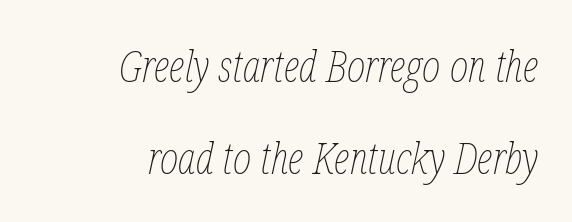
The image shows 44 px thin, condensed type, italic (leaning right); set right-aligned, loose line spacing (2.1x), normal letter spacing, not underlined; low stroke contrast and a medium x-height.
